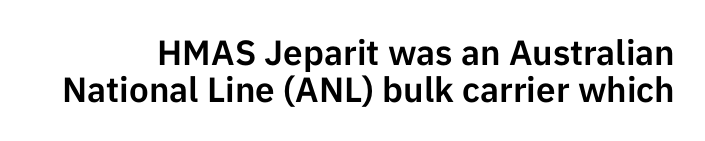
A typesetter would mark this as roman, not italic. How would I describe the line gaps? Narrow and economical. The rendering keeps characters at their native spacing. Unmarked baselines from the first word to the last. The letters advance in unequal steps, a hallmark of proportional type.
